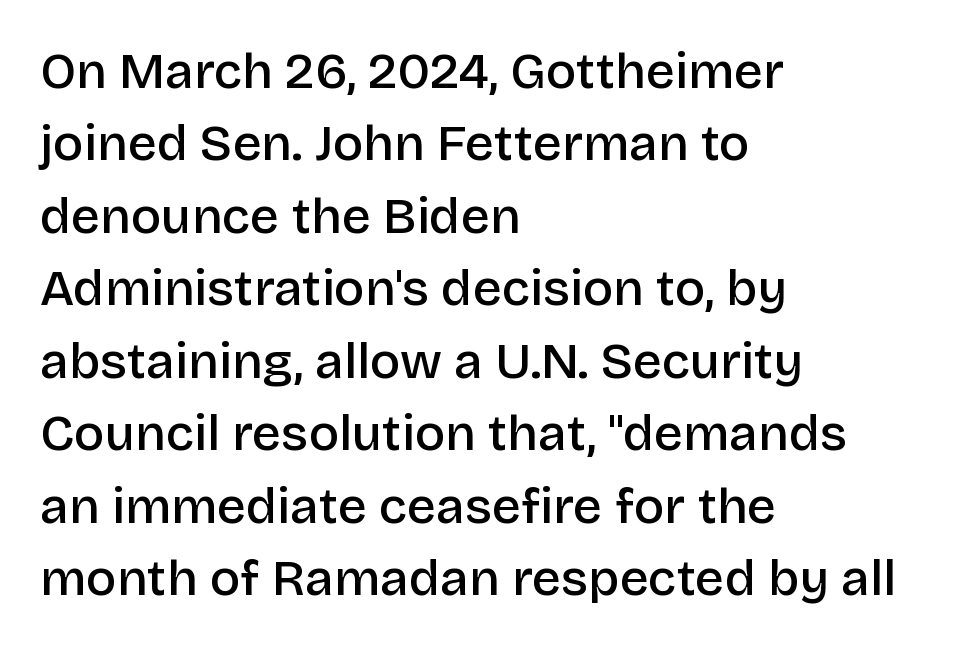
The letters sit at their default tracking, neither squeezed nor spread. Visually the block forms a straight wall on the left and a jagged coastline on the right. Slightly chunky letters — semibold, I'd say, not full bold. Here the designer chose a conventional face with non-uniform glyph widths. What kind of face is this? One without serifs — a sans. Underlining? Definitely not there.
